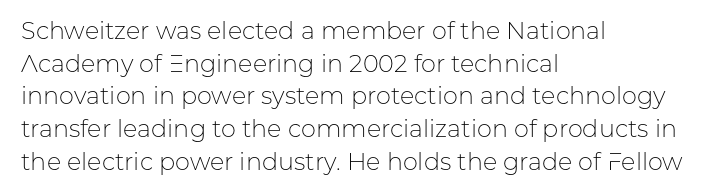
{"italic": "no", "bold": "no", "underline": "no", "align": "left", "line_spacing": "normal", "line_spacing_ratio": 1.36, "letter_spacing": "normal", "letter_spacing_em": 0.0, "glyph_px": 24}
